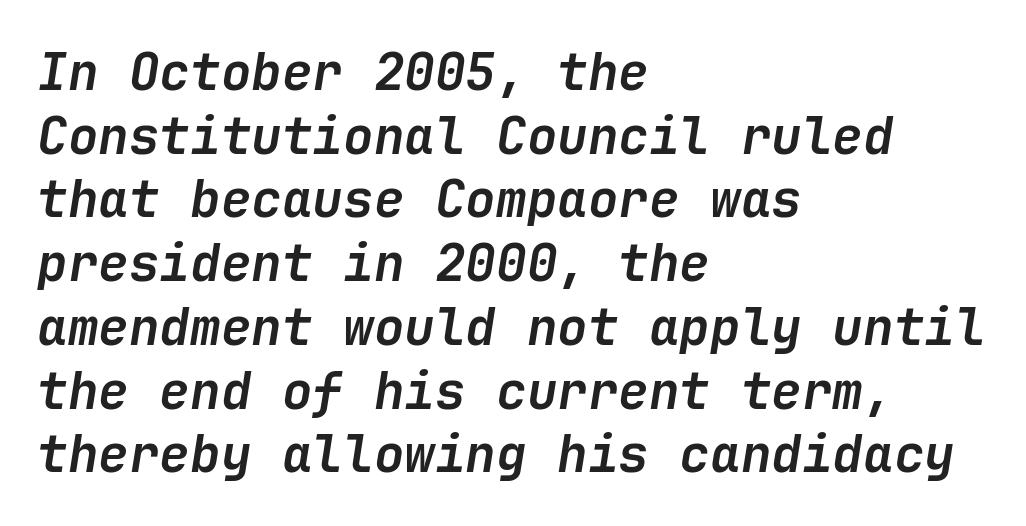
Q: Is the text bold? A: Yes.
Q: Is the text italic (slanted)? A: Yes, it leans right by about 9 degrees.
Q: Is the text underlined? A: No.
Q: How is the paragraph aligned? A: Left-aligned.
Q: Is the spacing between letters normal or unusually wide? A: Normal.
Q: Is the spacing between lines tight, normal or loose? A: Normal.
Q: Width (condensed, normal, or wide)? A: Normal.
Q: Stroke contrast? A: Low.
Q: x-height? A: Medium.
